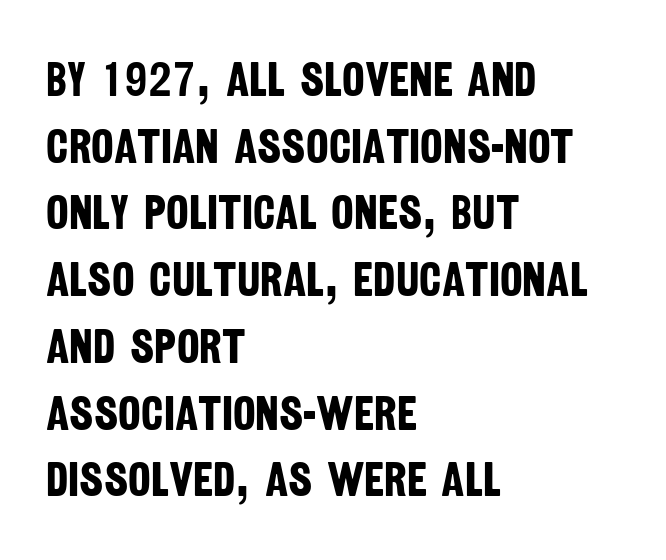
Q: Is the text bold? A: Yes.
Q: Is the typeface a serif or a sans-serif typeface? A: Sans-serif.
Q: Is the text underlined? A: No.
Q: How is the paragraph aligned? A: Left-aligned.
Q: Is the spacing between letters normal or unusually wide? A: Normal.
Q: Is the spacing between lines tight, normal or loose? A: Normal.
Q: Width (condensed, normal, or wide)? A: Condensed.
Q: Stroke contrast? A: Low.
Q: x-height? A: Large.
Q: Monospaced? A: No.
